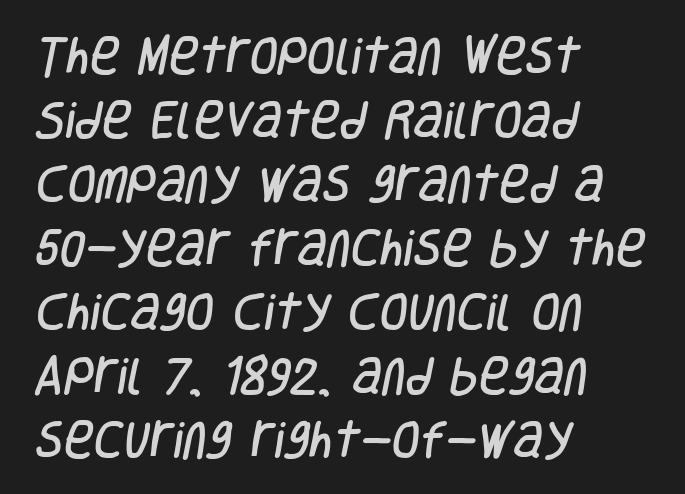
You could not count columns in this text — the font is proportionally spaced. Compared with typical paragraphs, the rows here are spaced about the same. Anything drawn beneath the words? Only blank space. Are there feet on the stems? There aren't — it's a sans.
